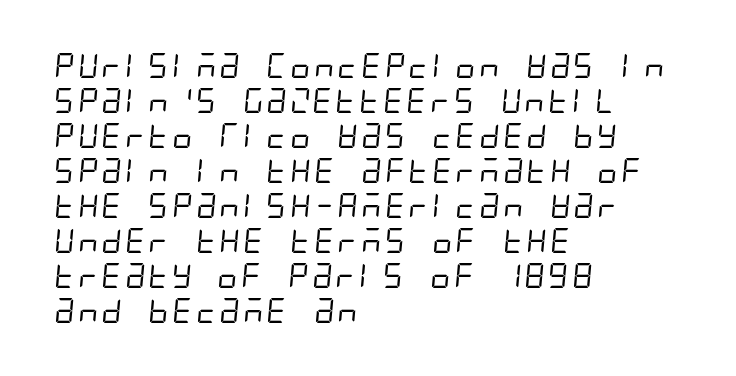
The image shows 25 px text type; set left-aligned, normal line spacing (1.4x), normal letter spacing, not underlined.
